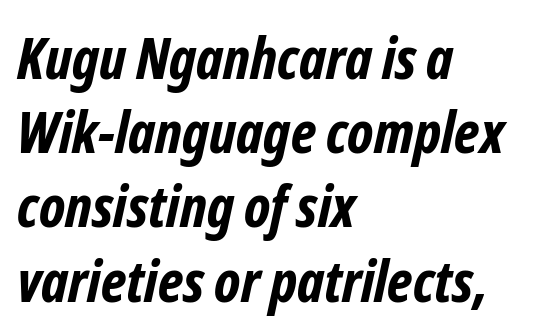
{"serif": "no", "bold": "yes", "weight": "bold", "width": "condensed", "stroke_contrast": "low", "x_height": "medium", "monospaced": "no", "underline": "no", "align": "left", "line_spacing": "normal", "line_spacing_ratio": 1.28, "letter_spacing": "normal", "letter_spacing_em": 0.0, "glyph_px": 58}
